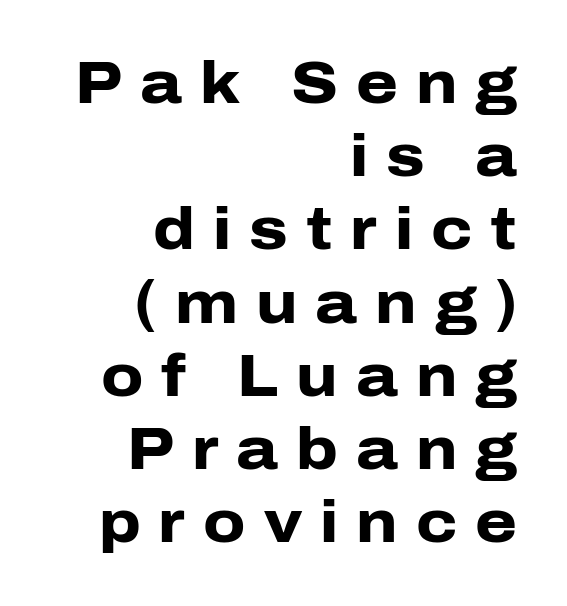
The image shows 60 px heavy sans-serif type, upright; set right-aligned, line spacing 1.22x, unusually wide letter spacing (+0.3 em), not underlined; low stroke contrast and a medium x-height.
